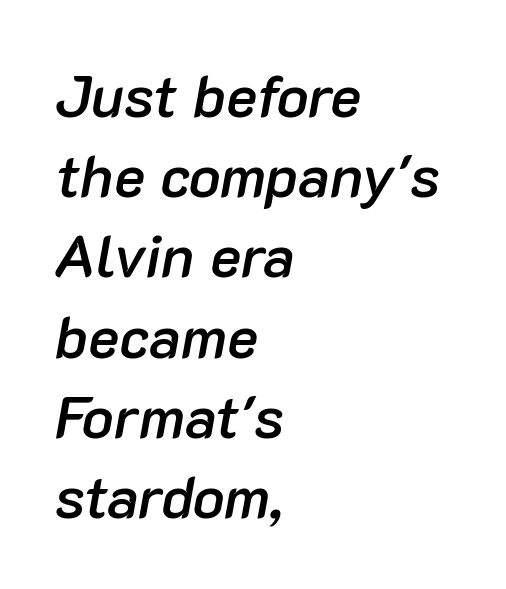
The image shows 59 px semibold type, italic (leaning right); set left-aligned, normal line spacing (1.36x), normal letter spacing, not underlined; low stroke contrast and a medium x-height.
